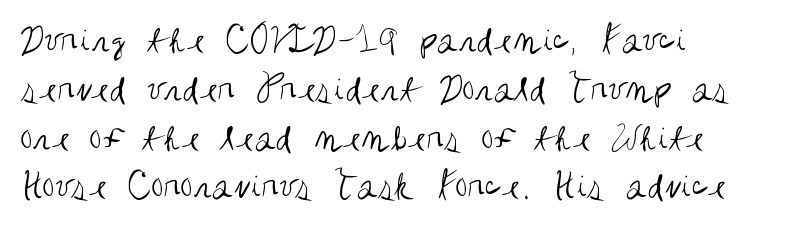
{"serif": "no", "bold": "no", "weight": "regular", "width": "condensed", "stroke_contrast": "medium", "x_height": "large", "monospaced": "no", "underline": "no", "align": "left", "line_spacing_ratio": 1.22, "letter_spacing": "normal", "letter_spacing_em": 0.0, "glyph_px": 40}
